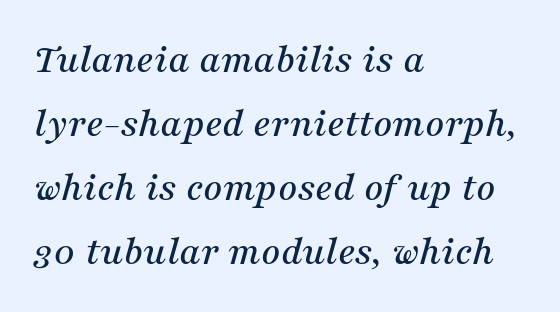
The font's italic variant was chosen for this text. Do the characters align in a grid? No, the font is proportional. Horizontally, the lines are justified to the leading edge only. The baseline area is clear. How would I describe the line gaps? Plain and ordinary. Look at the bottom of the vertical strokes: they flare into serifs here.
